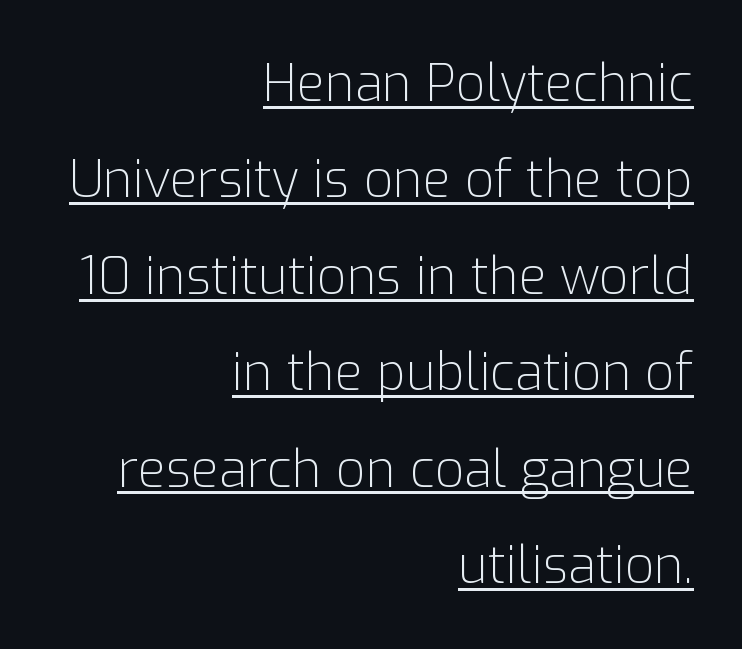
The image shows 51 px light sans-serif type, upright; set right-aligned, line spacing 1.89x, normal letter spacing, underlined; low stroke contrast and a medium x-height.
